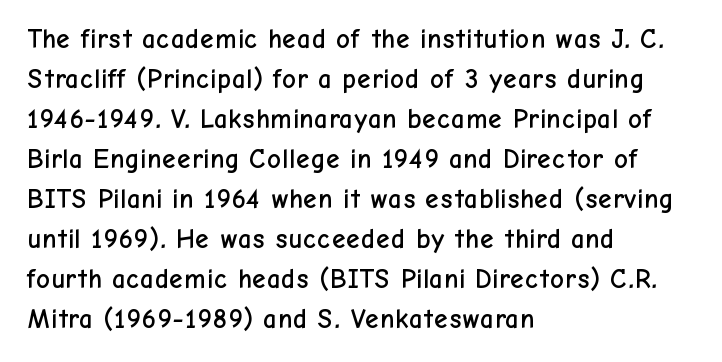
{"italic": "no", "underline": "no", "align": "left", "line_spacing": "normal", "line_spacing_ratio": 1.48, "letter_spacing": "normal", "letter_spacing_em": 0.0, "glyph_px": 27}
